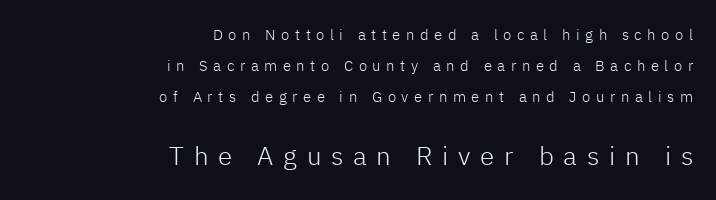
The image shows 26 px text type, upright; set right-aligned, loose line spacing (2.06x), unusually wide letter spacing (+0.37 em), not underlined; the second (bottom) block is 1.73x larger.
